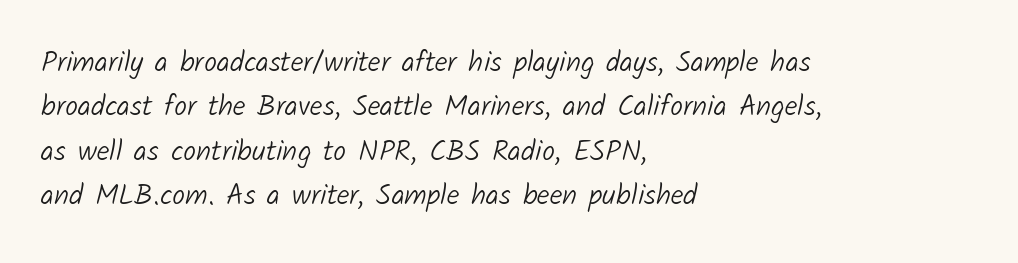
The image shows 29 px light sans-serif type; set left-aligned, normal line spacing (1.53x), normal letter spacing, not underlined; low stroke contrast and a medium x-height.
